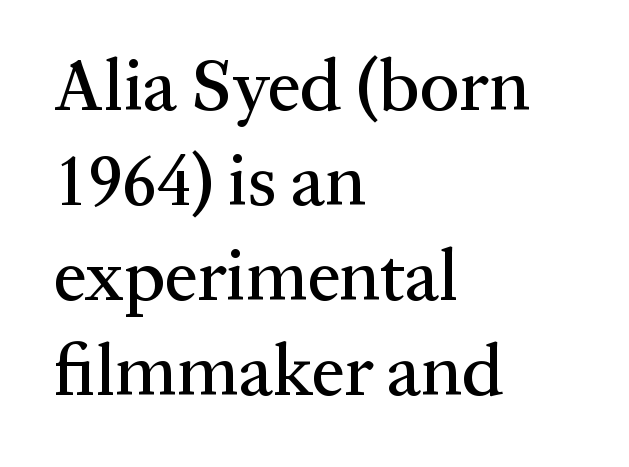
The image shows 73 px serif type, upright; set left-aligned, normal line spacing (1.3x), normal letter spacing, not underlined; medium stroke contrast and a medium x-height.
